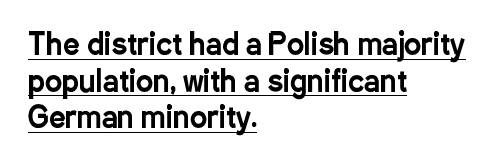
The image shows 29 px condensed sans-serif type, upright; set left-aligned, normal line spacing (1.26x), normal letter spacing, underlined; low stroke contrast and a medium x-height.
